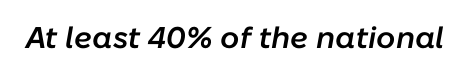
Character widths vary here, with narrow letters taking less room than wide ones. The axis of the letterforms is tilted away from vertical. Check under the words: just untouched page. Caption: semibold face, moderately heavy strokes. Does extra space separate the letters? No, they use regular spacing.
